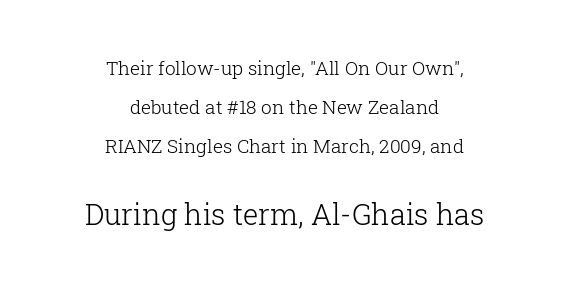
{"serif": "yes", "italic": "no", "bold": "no", "weight": "light", "width": "normal", "stroke_contrast": "low", "x_height": "medium", "monospaced": "no", "underline": "no", "align": "center", "line_spacing": "loose", "line_spacing_ratio": 2.04, "letter_spacing": "normal", "letter_spacing_em": 0.0, "larger_block": "second", "size_ratio": 1.53, "glyph_px": 29}
